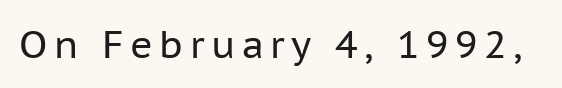
Q: Is the text bold? A: No.
Q: Is the text italic (slanted)? A: No, it is upright.
Q: Is the typeface a serif or a sans-serif typeface? A: Sans-serif.
Q: Is the text underlined? A: No.
Q: Width (condensed, normal, or wide)? A: Normal.
Q: Stroke contrast? A: Low.
Q: x-height? A: Medium.
Q: Monospaced? A: No.
